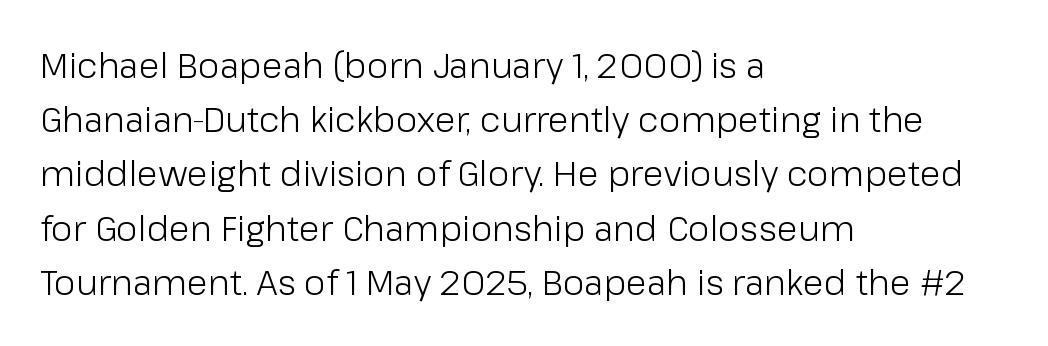
The face used here is rendered with its standard letterfit. The rows are spaced the way most documents space them. A typesetter would call this proportional, since set widths differ per character. Lines of text with bare space underneath. A quiet, ordinary-to-light weight characterises the typeface.
